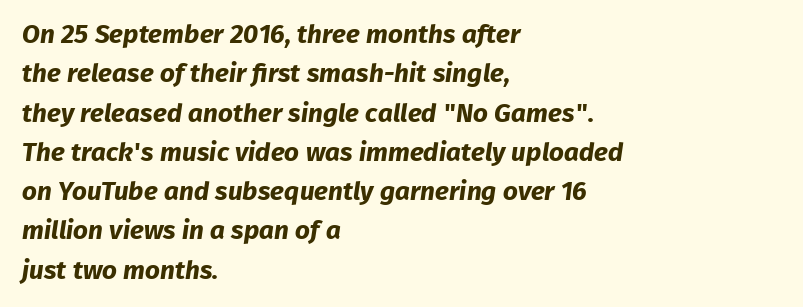
Q: Is the text bold? A: Yes.
Q: Is the text underlined? A: No.
Q: How is the paragraph aligned? A: Left-aligned.
Q: Is the spacing between letters normal or unusually wide? A: Normal.
Q: Is the spacing between lines tight, normal or loose? A: Normal.
